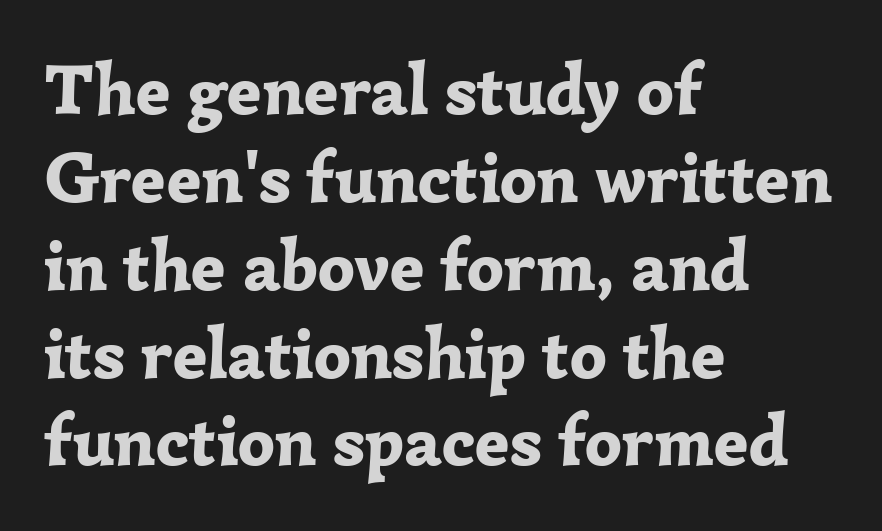
Q: Is the text bold? A: Yes.
Q: Is the text italic (slanted)? A: No, it is upright.
Q: Is the typeface a serif or a sans-serif typeface? A: Serif.
Q: Is the text underlined? A: No.
Q: How is the paragraph aligned? A: Left-aligned.
Q: Is the spacing between letters normal or unusually wide? A: Normal.
Q: Width (condensed, normal, or wide)? A: Normal.
Q: Stroke contrast? A: Low.
Q: x-height? A: Medium.
Q: Monospaced? A: No.
